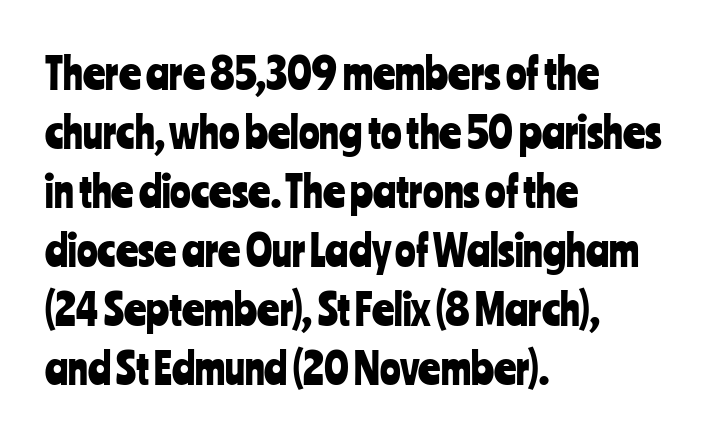
Q: Is the text italic (slanted)? A: No, it is upright.
Q: Is the typeface a serif or a sans-serif typeface? A: Sans-serif.
Q: Is the text underlined? A: No.
Q: How is the paragraph aligned? A: Left-aligned.
Q: Is the spacing between letters normal or unusually wide? A: Normal.
Q: Is the spacing between lines tight, normal or loose? A: Normal.
Q: Width (condensed, normal, or wide)? A: Condensed.
Q: Stroke contrast? A: Low.
Q: x-height? A: Medium.
Q: Monospaced? A: No.
